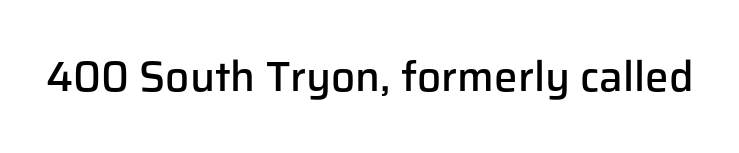
The typesetting leans somewhat heavy: a semibold. How are the letters spaced? Ordinarily, with no added tracking. These lines are rendered in a variable-pitch font. The gap between lines stays unmarked. Does the type have serifs? No, each stem ends abruptly.
